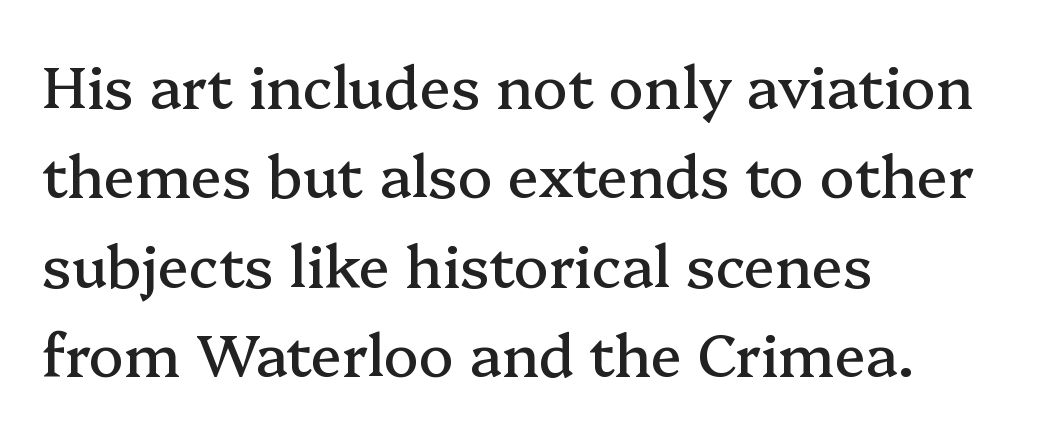
{"serif": "yes", "italic": "no", "width": "normal", "stroke_contrast": "medium", "x_height": "medium", "monospaced": "no", "underline": "no", "align": "left", "line_spacing": "normal", "line_spacing_ratio": 1.54, "letter_spacing": "normal", "letter_spacing_em": 0.0, "glyph_px": 58}
